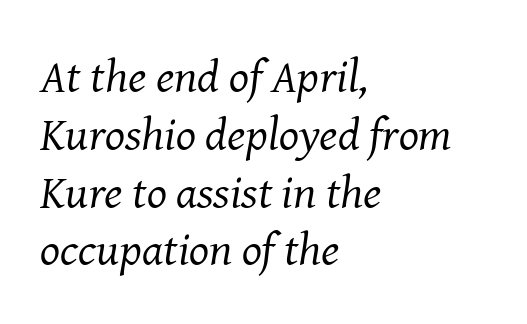
{"serif": "yes", "italic": "yes", "lean": "right", "slant_degrees": 8, "bold": "no", "weight": "regular", "width": "normal", "stroke_contrast": "medium", "x_height": "medium", "monospaced": "no", "underline": "no", "align": "left", "line_spacing_ratio": 1.23, "letter_spacing": "normal", "letter_spacing_em": 0.0, "glyph_px": 47}
